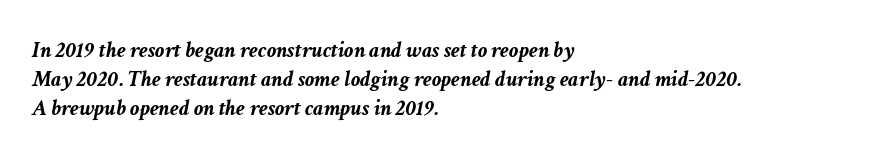
Characters are canted at an angle relative to the baseline's perpendicular. The rendering uses a moderate line-height, typical for paragraphs. Caption: standard tracking, unaltered. Its strokes are broad and dark, the hallmark of bold type. If you drew a ruler down the left edge, every line would touch it.
